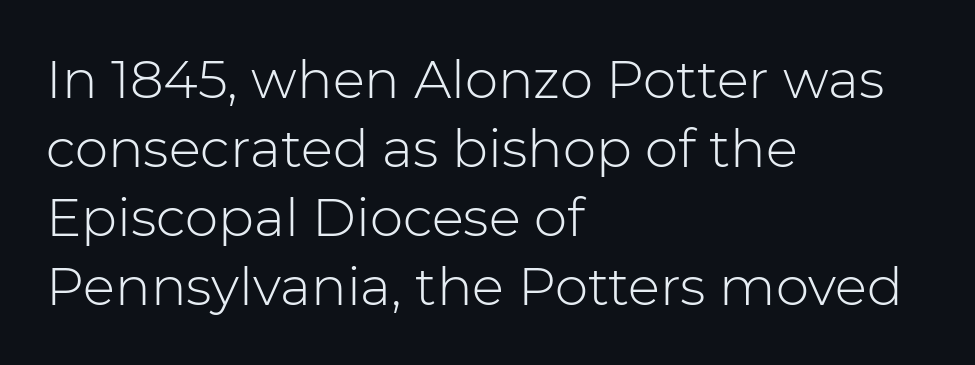
The typesetting does not lean heavy: it is not bold. Tall strokes in this sample are plumb rather than angled. Vertically, the passage feels balanced, rows spaced as you'd expect. The designer went with a sans here, leaving each stem footless. Nothing unusual about the tracking: characters are spaced as the font intends. The letters advance in unequal steps, a hallmark of proportional type.
